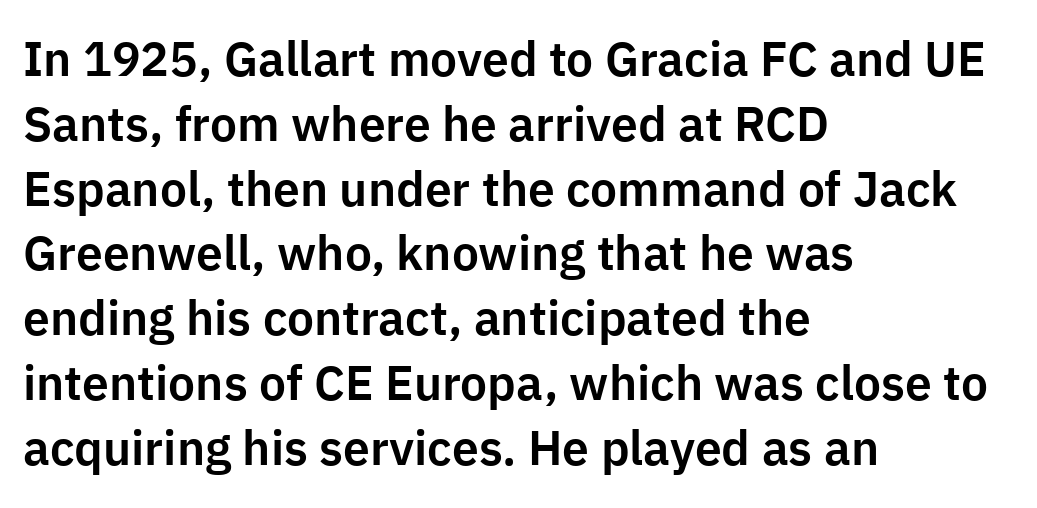
Q: Is the text italic (slanted)? A: No, it is upright.
Q: Is the typeface a serif or a sans-serif typeface? A: Sans-serif.
Q: Is the text underlined? A: No.
Q: How is the paragraph aligned? A: Left-aligned.
Q: Is the spacing between letters normal or unusually wide? A: Normal.
Q: Is the spacing between lines tight, normal or loose? A: Normal.
Q: Width (condensed, normal, or wide)? A: Normal.
Q: Stroke contrast? A: Low.
Q: x-height? A: Medium.
Q: Monospaced? A: No.
